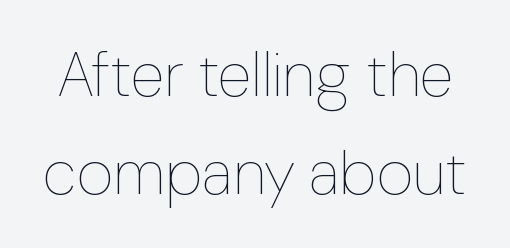
The image shows 63 px thin type, upright; set normal line spacing (1.56x), normal letter spacing, not underlined; low stroke contrast and a medium x-height.
